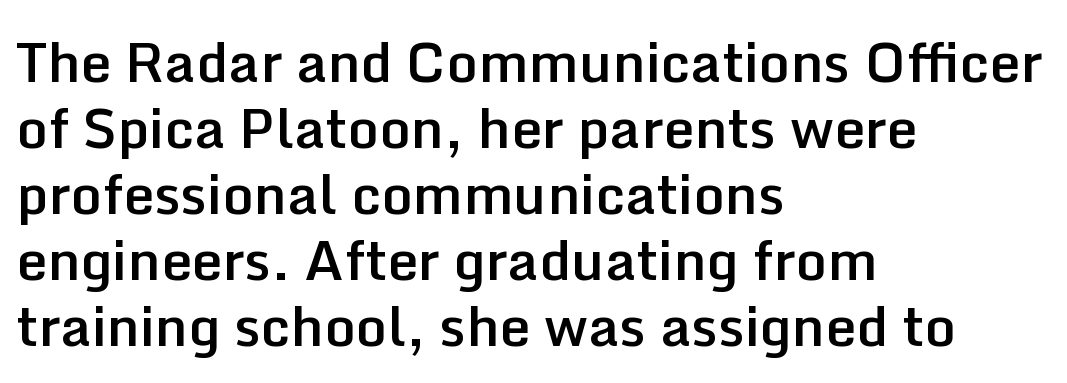
Q: Is the text bold? A: Semi-bold.
Q: Is the text italic (slanted)? A: No, it is upright.
Q: Is the typeface a serif or a sans-serif typeface? A: Sans-serif.
Q: Is the text underlined? A: No.
Q: How is the paragraph aligned? A: Left-aligned.
Q: Is the spacing between letters normal or unusually wide? A: Normal.
Q: Width (condensed, normal, or wide)? A: Normal.
Q: Stroke contrast? A: Low.
Q: x-height? A: Medium.
Q: Monospaced? A: No.
